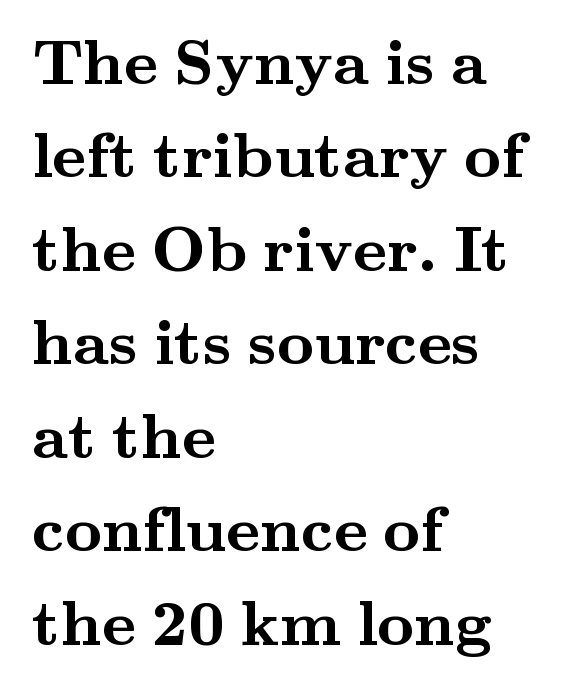
{"serif": "yes", "italic": "no", "bold": "yes", "weight": "semibold", "width": "wide", "stroke_contrast": "medium", "x_height": "small", "monospaced": "no", "underline": "no", "align": "left", "line_spacing": "normal", "line_spacing_ratio": 1.46, "letter_spacing": "normal", "letter_spacing_em": 0.0, "glyph_px": 64}
